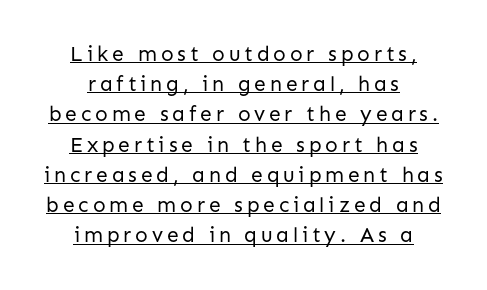
The image shows 21 px text type, upright; set centered, normal line spacing (1.44x), underlined.
